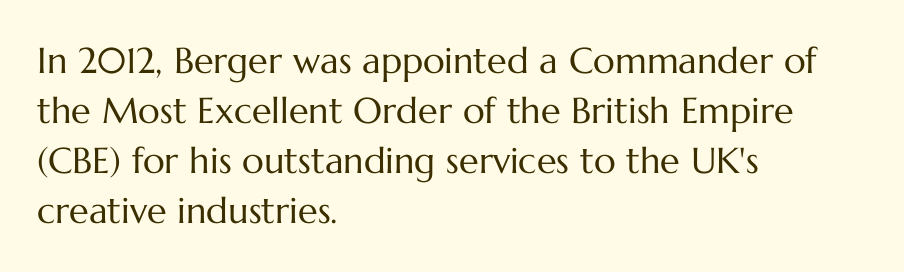
Q: Is the text bold? A: No.
Q: Is the text italic (slanted)? A: No, it is upright.
Q: Is the text underlined? A: No.
Q: How is the paragraph aligned? A: Left-aligned.
Q: Is the spacing between letters normal or unusually wide? A: Normal.
Q: Is the spacing between lines tight, normal or loose? A: Normal.
Q: Width (condensed, normal, or wide)? A: Normal.
Q: Stroke contrast? A: Medium.
Q: x-height? A: Medium.
Q: Monospaced? A: No.
